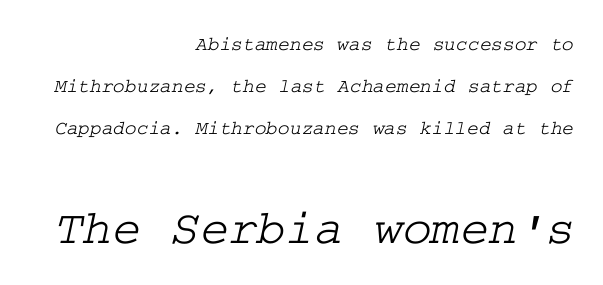
Q: Is the typeface a serif or a sans-serif typeface? A: Serif.
Q: Is the text underlined? A: No.
Q: How is the paragraph aligned? A: Right-aligned.
Q: Is the spacing between letters normal or unusually wide? A: Normal.
Q: Is the spacing between lines tight, normal or loose? A: Loose.
Q: Which block of text is set in a larger size, the first (top) or the second (bottom)? A: The second (bottom) one.
Q: Width (condensed, normal, or wide)? A: Wide.
Q: Stroke contrast? A: Low.
Q: x-height? A: Medium.
